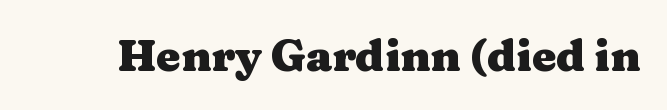
{"serif": "yes", "italic": "no", "bold": "yes", "weight": "heavy", "width": "wide", "stroke_contrast": "medium", "x_height": "medium", "monospaced": "no", "underline": "no", "letter_spacing": "normal", "letter_spacing_em": 0.0, "glyph_px": 44}
